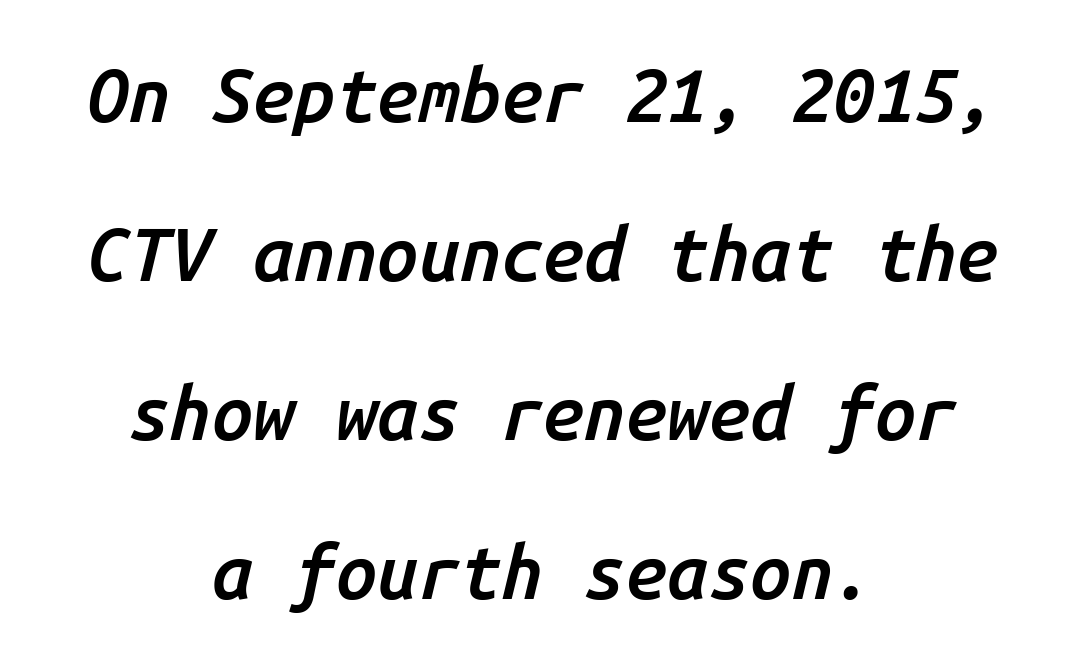
The lettering tilts uniformly, giving the passage an italic look. The letters sit at their default tracking, neither squeezed nor spread. Decoration check: the copy has no underline. Reading down the column, the eye jumps a long way to each next line. Fixed-width glyphs throughout — classic coding-font behaviour. The strokes are fattened partway — semibold, not bold.
